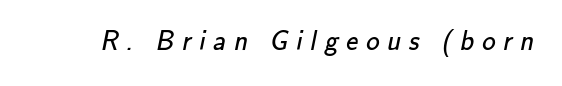
{"bold": "no", "underline": "no", "letter_spacing": "wide", "letter_spacing_em": 0.29, "glyph_px": 27}
